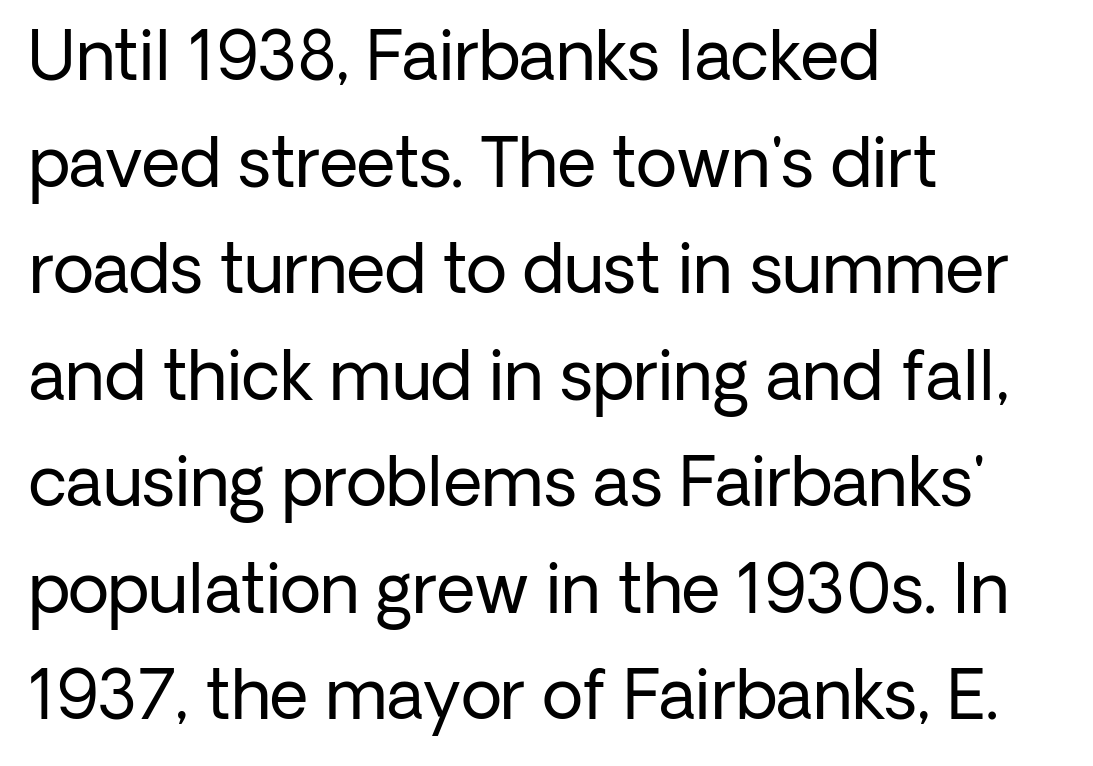
The image shows 67 px regular-weight sans-serif type, upright; set left-aligned, normal line spacing (1.59x), normal letter spacing, not underlined; low stroke contrast and a medium x-height.
